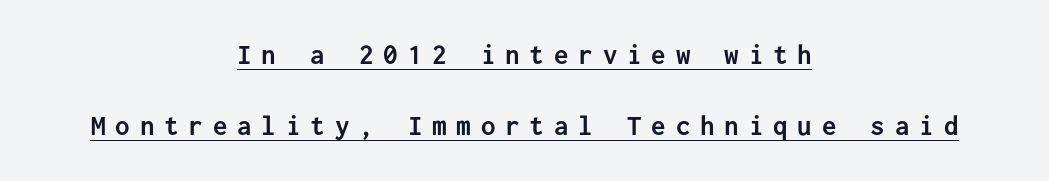
{"serif": "no", "italic": "no", "bold": "yes", "weight": "semibold", "width": "normal", "stroke_contrast": "low", "x_height": "medium", "monospaced": "yes", "underline": "yes", "align": "center", "line_spacing": "loose", "line_spacing_ratio": 2.45, "letter_spacing": "wide", "letter_spacing_em": 0.34, "glyph_px": 29}
